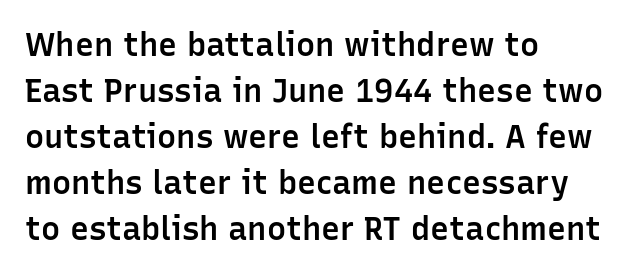
Q: Is the text bold? A: Semi-bold.
Q: Is the text italic (slanted)? A: No, it is upright.
Q: Is the typeface a serif or a sans-serif typeface? A: Sans-serif.
Q: Is the text underlined? A: No.
Q: How is the paragraph aligned? A: Left-aligned.
Q: Is the spacing between letters normal or unusually wide? A: Normal.
Q: Is the spacing between lines tight, normal or loose? A: Normal.
Q: Width (condensed, normal, or wide)? A: Normal.
Q: Stroke contrast? A: Low.
Q: x-height? A: Medium.
Q: Monospaced? A: No.
